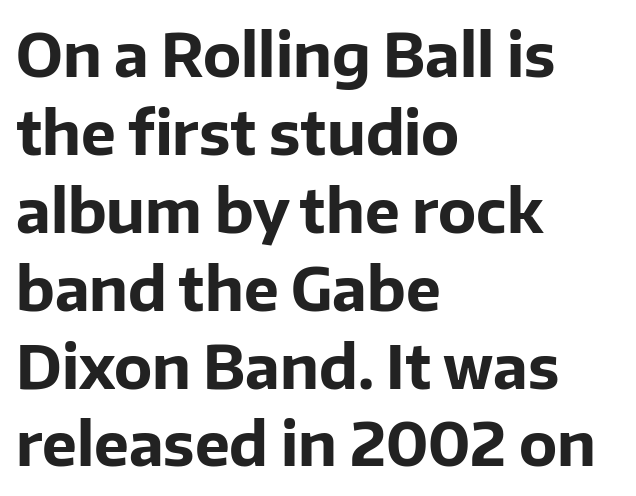
The face used here is proportionally spaced, like ordinary book or web type. The tracking reads as untouched default to a designer's eye. Rows of type keep a routine distance in the vertical direction. The typesetting leans heavy: a genuine bold. Rendered with straight, roman letterforms.
